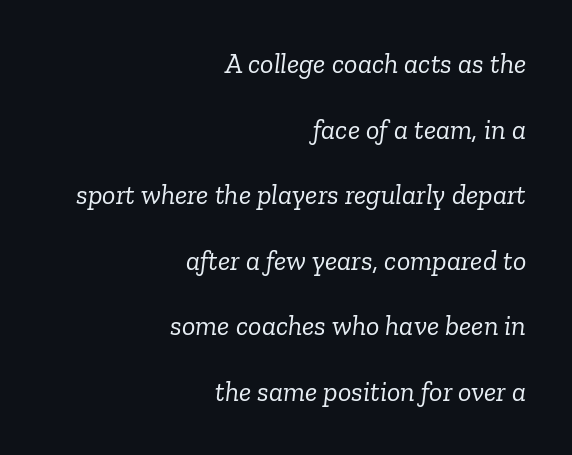
Q: Is the text bold? A: No.
Q: Is the text italic (slanted)? A: Yes, it leans right by about 6 degrees.
Q: Is the typeface a serif or a sans-serif typeface? A: Serif.
Q: Is the text underlined? A: No.
Q: How is the paragraph aligned? A: Right-aligned.
Q: Is the spacing between letters normal or unusually wide? A: Normal.
Q: Is the spacing between lines tight, normal or loose? A: Loose.
Q: Width (condensed, normal, or wide)? A: Normal.
Q: Stroke contrast? A: Low.
Q: x-height? A: Medium.
Q: Monospaced? A: No.
